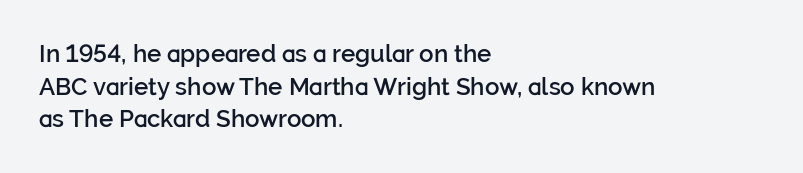
The image shows 24 px text type, upright; set left-aligned, normal line spacing (1.36x), normal letter spacing, not underlined.
